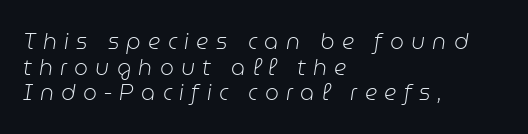
The image shows 22 px text type, italic (leaning right); set left-aligned, line spacing 1.16x, unusually wide letter spacing (+0.33 em), not underlined.
